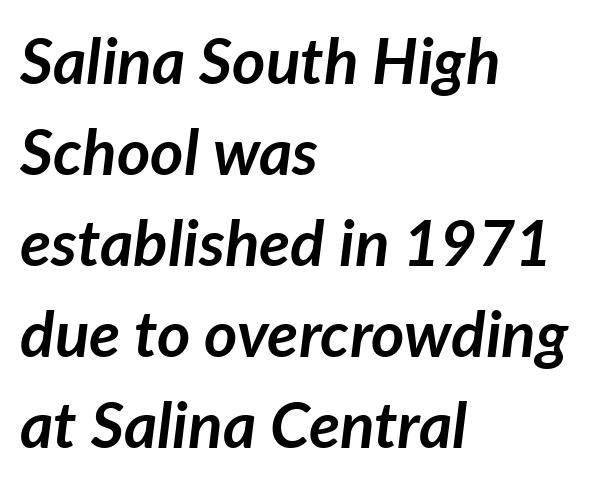
{"italic": "yes", "lean": "right", "slant_degrees": 7, "bold": "yes", "weight": "semibold", "width": "normal", "stroke_contrast": "low", "x_height": "medium", "monospaced": "no", "underline": "no", "align": "left", "line_spacing": "normal", "line_spacing_ratio": 1.42, "letter_spacing": "normal", "letter_spacing_em": 0.0, "glyph_px": 64}
